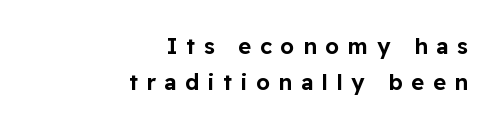
The rag falls on the left side of this text block. These lines were composed using upright roman letters. The rendering uses a moderate line-height, typical for paragraphs. Students, note that the glyphs here are deliberately spaced far apart. The strip under each line holds only bare page.
